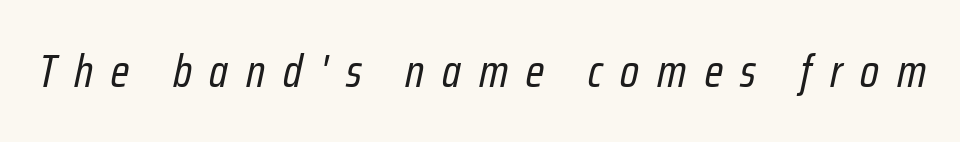
{"italic": "yes", "lean": "right", "slant_degrees": 12, "bold": "no", "weight": "regular", "width": "condensed", "stroke_contrast": "low", "x_height": "medium", "monospaced": "no", "underline": "no", "letter_spacing": "wide", "letter_spacing_em": 0.39, "glyph_px": 46}
